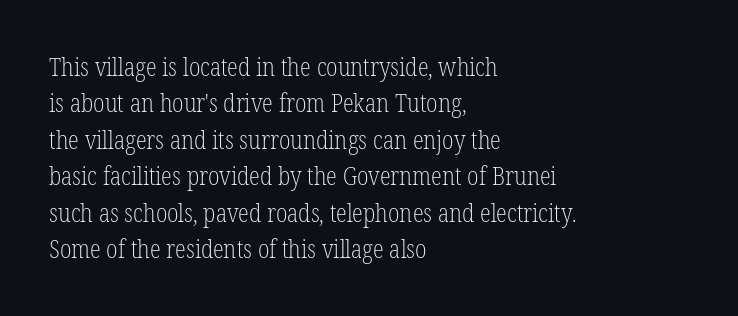
Q: Is the text bold? A: No.
Q: Is the text italic (slanted)? A: No, it is upright.
Q: Is the text underlined? A: No.
Q: How is the paragraph aligned? A: Left-aligned.
Q: Is the spacing between letters normal or unusually wide? A: Normal.
Q: Is the spacing between lines tight, normal or loose? A: Normal.
